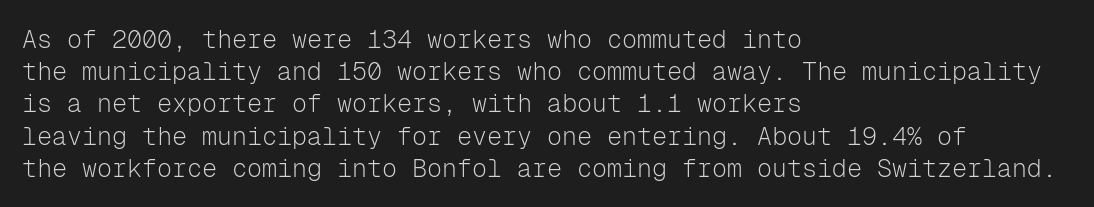
{"italic": "no", "bold": "no", "underline": "no", "align": "left", "line_spacing": "normal", "line_spacing_ratio": 1.29, "letter_spacing": "normal", "letter_spacing_em": 0.0, "glyph_px": 25}
